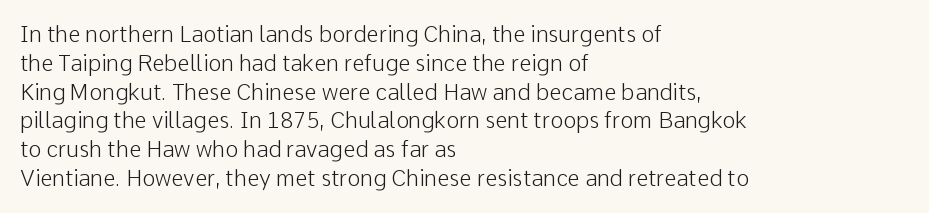
No extra ink here — the face is not bold. The ragged edge is on the right, which tells us the setting is flush left. Decoration check: the copy has no underline. Between one letter and the next there's only the usual sliver of space. No italicization has been applied; the sample stays upright. Successive baselines arrive at the customary interval.
